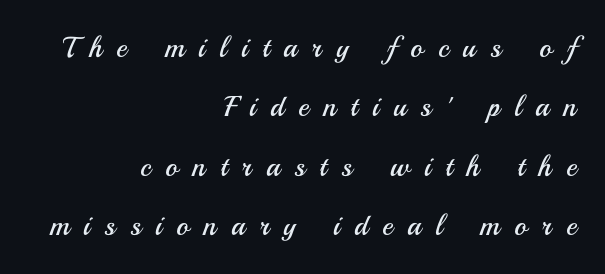
Q: Is the text bold? A: No.
Q: Is the text italic (slanted)? A: Yes.
Q: Is the typeface a serif or a sans-serif typeface? A: Sans-serif.
Q: Is the text underlined? A: No.
Q: How is the paragraph aligned? A: Right-aligned.
Q: Is the spacing between letters normal or unusually wide? A: Unusually wide.
Q: Is the spacing between lines tight, normal or loose? A: Loose.
Q: Width (condensed, normal, or wide)? A: Normal.
Q: Stroke contrast? A: Medium.
Q: x-height? A: Small.
Q: Monospaced? A: No.
